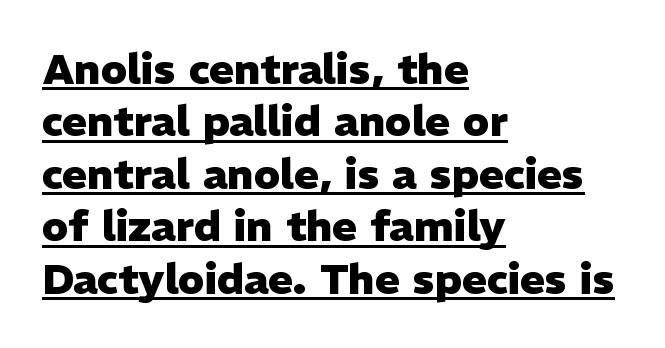
Q: Is the text bold? A: Yes.
Q: Is the text italic (slanted)? A: No, it is upright.
Q: Is the typeface a serif or a sans-serif typeface? A: Sans-serif.
Q: Is the text underlined? A: Yes.
Q: How is the paragraph aligned? A: Left-aligned.
Q: Is the spacing between letters normal or unusually wide? A: Normal.
Q: Is the spacing between lines tight, normal or loose? A: Normal.
Q: Width (condensed, normal, or wide)? A: Normal.
Q: Stroke contrast? A: Low.
Q: x-height? A: Medium.
Q: Monospaced? A: No.
